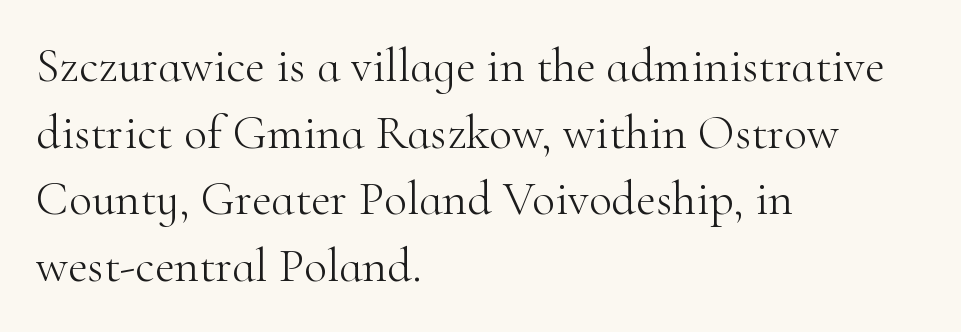
The face used here is proportionally spaced, like ordinary book or web type. Students, observe: this is what conventionally led text looks like. Beneath every word, the page is bare. All the whitespace from short lines collects on the right. These lines keep a tight, regular rhythm from letter to letter. Weight: in the light-to-regular range.
